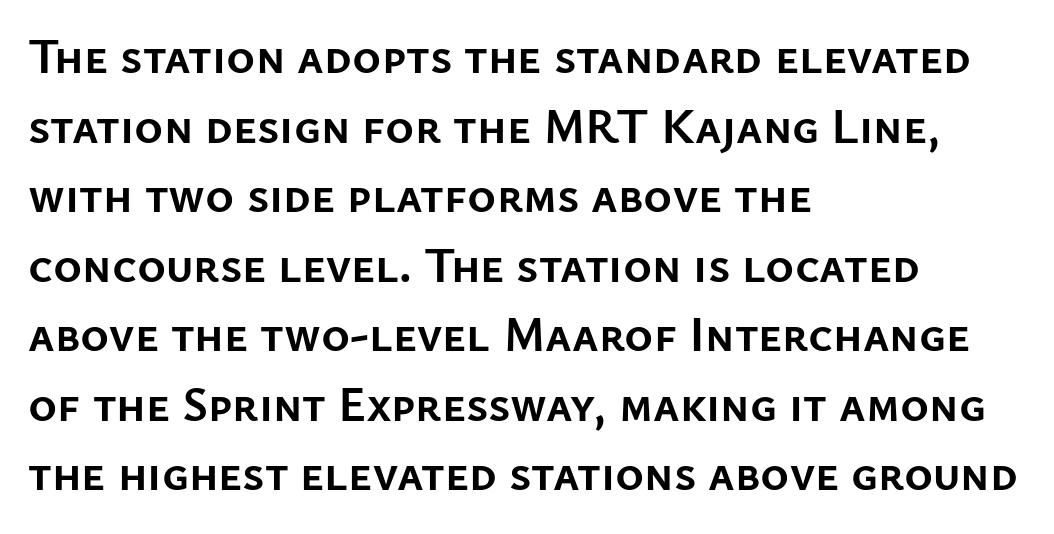
Each glyph is drawn with heavy, bold strokes. Vertical spacing — default. Note the varied advance widths — an 'i' is clearly narrower than an 'm'. Nothing sits at the stroke ends, so this counts as sans-serif.
